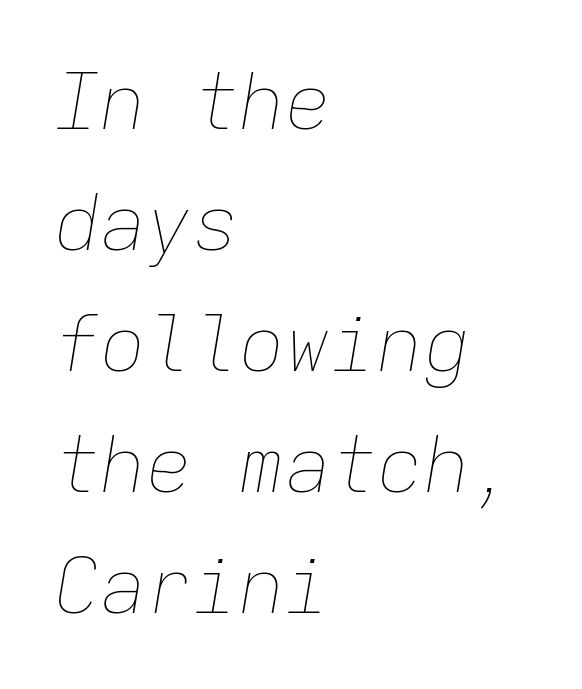
The image shows 77 px thin type, italic (leaning right), monospaced; set left-aligned, normal line spacing (1.57x), normal letter spacing, not underlined; low stroke contrast and a medium x-height.
